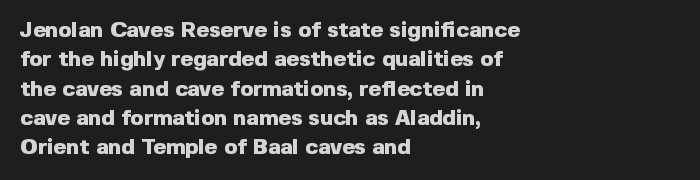
The image shows 22 px bold type, upright; set left-aligned, normal line spacing (1.33x), normal letter spacing, not underlined.
